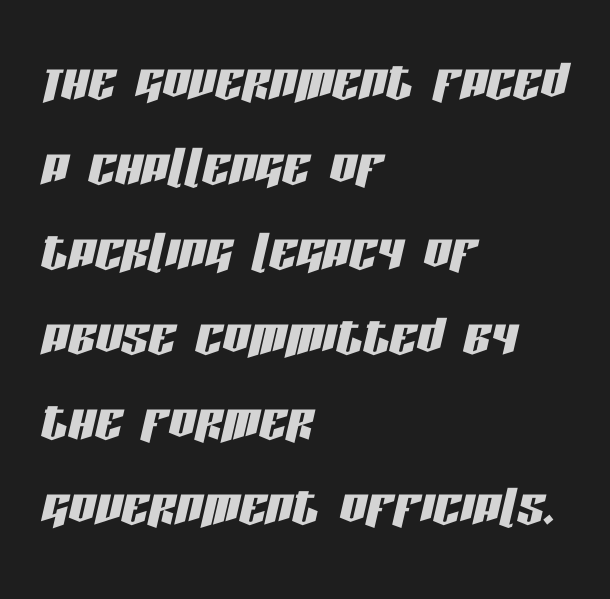
Q: Is the text italic (slanted)? A: Yes, it leans right by about 13 degrees.
Q: Is the text underlined? A: No.
Q: How is the paragraph aligned? A: Left-aligned.
Q: Is the spacing between letters normal or unusually wide? A: Normal.
Q: Is the spacing between lines tight, normal or loose? A: Normal.
Q: Width (condensed, normal, or wide)? A: Condensed.
Q: Stroke contrast? A: Low.
Q: x-height? A: Large.
Q: Monospaced? A: No.
